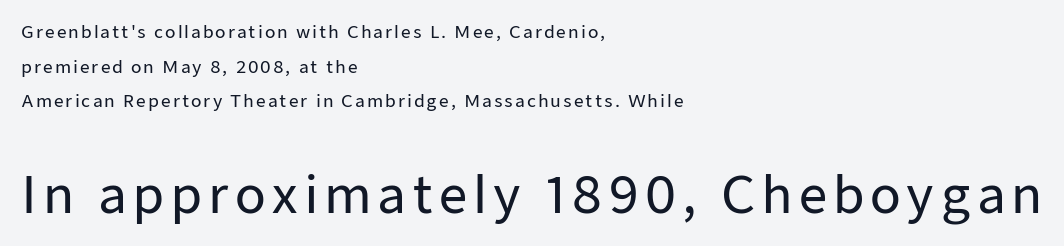
Does the bottom block carry the larger type? Yes, it does. Descenders hang freely into open space. A typesetter would call this proportional, since set widths differ per character. The rendering anchors every line to the left-hand side. Observe the absence of serifs on each vertical stroke in this sample.
